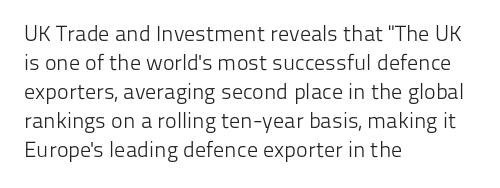
{"italic": "no", "bold": "no", "underline": "no", "align": "left", "line_spacing": "normal", "line_spacing_ratio": 1.32, "letter_spacing": "normal", "letter_spacing_em": 0.0, "glyph_px": 22}
